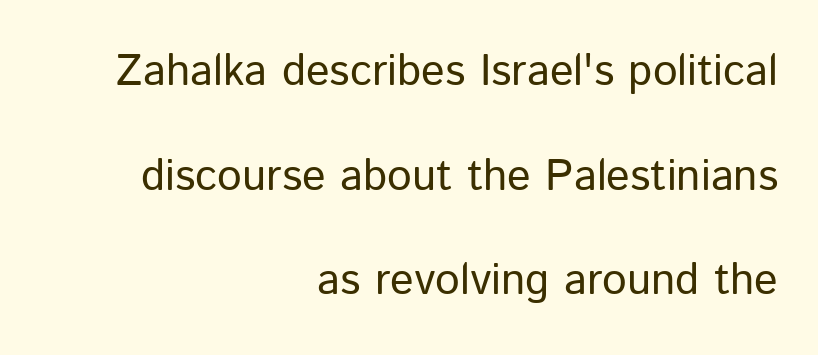
Q: Is the text bold? A: No.
Q: Is the text italic (slanted)? A: No, it is upright.
Q: Is the typeface a serif or a sans-serif typeface? A: Sans-serif.
Q: Is the text underlined? A: No.
Q: How is the paragraph aligned? A: Right-aligned.
Q: Is the spacing between letters normal or unusually wide? A: Normal.
Q: Is the spacing between lines tight, normal or loose? A: Loose.
Q: Width (condensed, normal, or wide)? A: Normal.
Q: Stroke contrast? A: Low.
Q: x-height? A: Medium.
Q: Monospaced? A: No.
